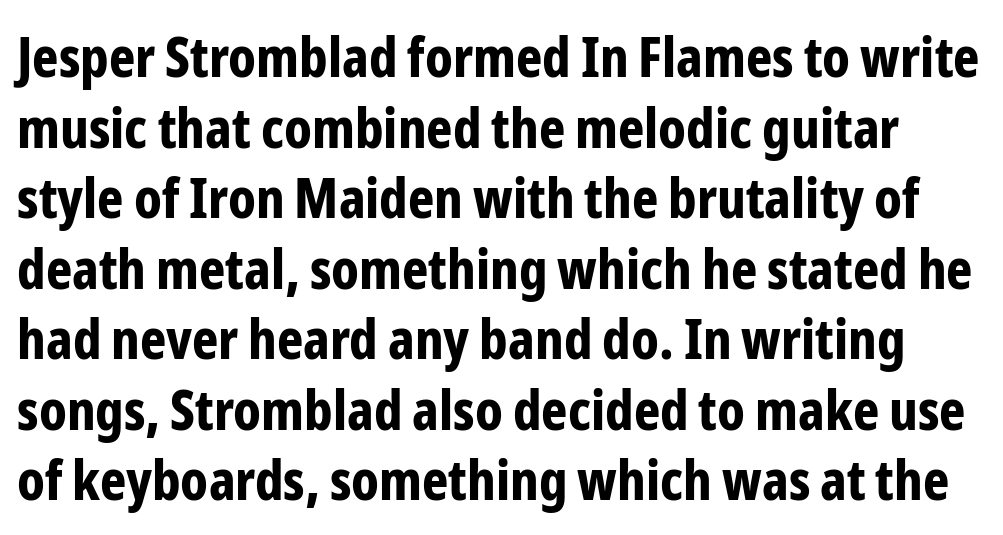
{"serif": "no", "italic": "no", "bold": "yes", "weight": "bold", "width": "condensed", "stroke_contrast": "low", "x_height": "medium", "monospaced": "no", "underline": "no", "line_spacing": "normal", "line_spacing_ratio": 1.26, "letter_spacing": "normal", "letter_spacing_em": 0.0, "glyph_px": 56}
